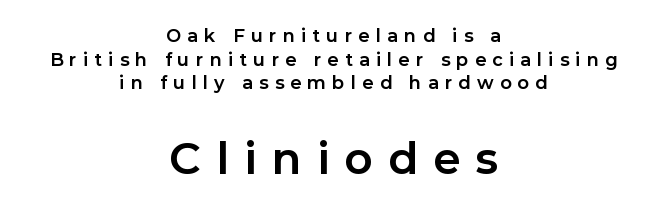
The image shows 44 px bold sans-serif type, upright; set centered, normal line spacing (1.31x), unusually wide letter spacing (+0.34 em), not underlined; the second (bottom) block is 2.44x larger; low stroke contrast and a medium x-height.
